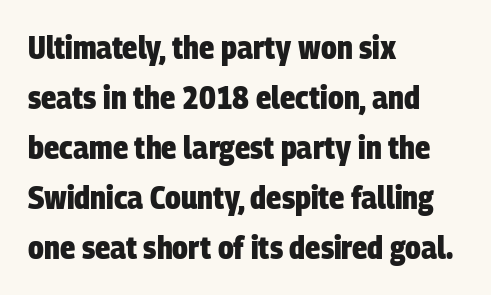
{"serif": "no", "bold": "yes", "weight": "heavy", "width": "condensed", "stroke_contrast": "low", "x_height": "large", "monospaced": "no", "underline": "no", "align": "left", "line_spacing": "normal", "line_spacing_ratio": 1.56, "letter_spacing": "normal", "letter_spacing_em": 0.0, "glyph_px": 32}
